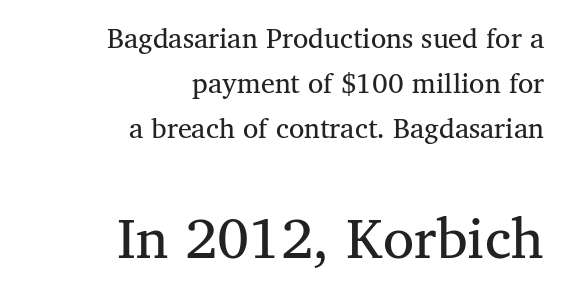
The image shows 57 px regular-weight serif type, upright; set right-aligned, normal line spacing (1.6x), normal letter spacing, not underlined; the second (bottom) block is 2.04x larger; medium stroke contrast and a medium x-height.
